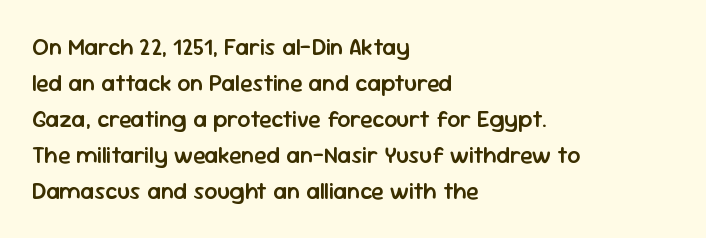
{"italic": "no", "bold": "semi", "underline": "no", "align": "left", "line_spacing": "normal", "line_spacing_ratio": 1.56, "letter_spacing": "normal", "letter_spacing_em": 0.0, "glyph_px": 23}
